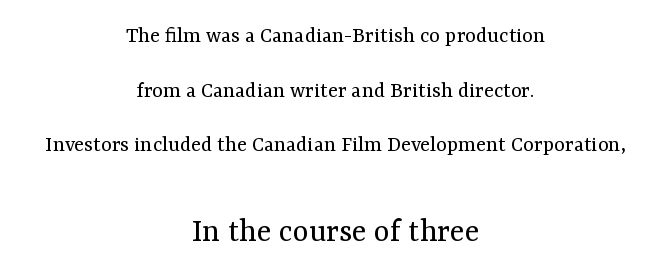
The image shows 34 px regular-weight serif type, upright; set centered, loose line spacing (2.38x), normal letter spacing, not underlined; the second (bottom) block is 1.48x larger; medium stroke contrast and a medium x-height.
